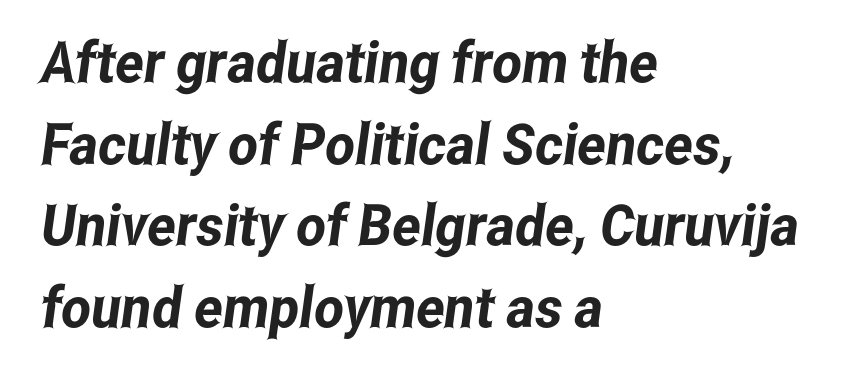
Q: Is the typeface a serif or a sans-serif typeface? A: Sans-serif.
Q: Is the text underlined? A: No.
Q: How is the paragraph aligned? A: Left-aligned.
Q: Is the spacing between letters normal or unusually wide? A: Normal.
Q: Is the spacing between lines tight, normal or loose? A: Normal.
Q: Width (condensed, normal, or wide)? A: Condensed.
Q: Stroke contrast? A: Low.
Q: x-height? A: Medium.
Q: Monospaced? A: No.
